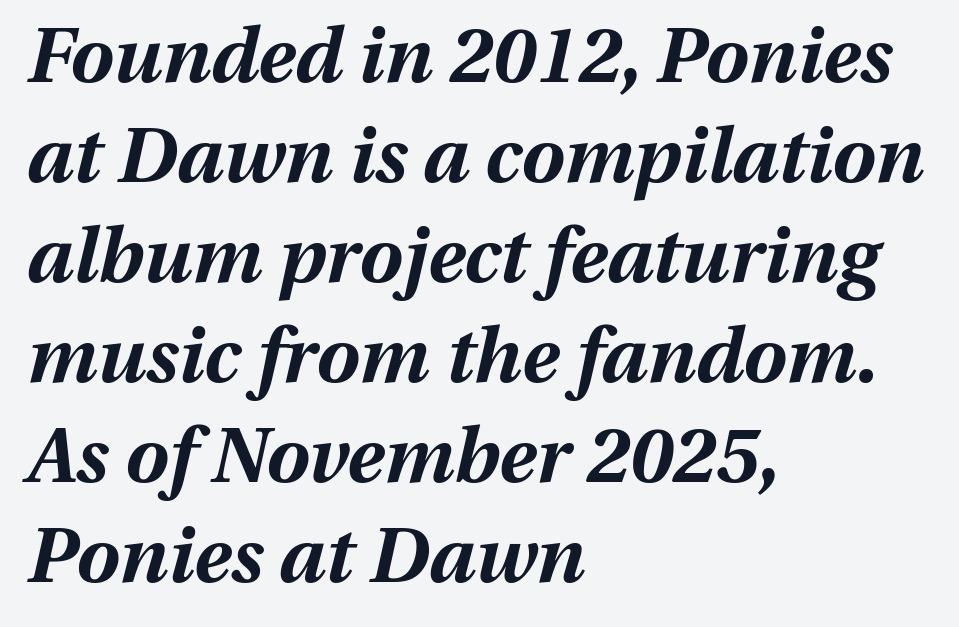
Q: Is the text bold? A: Yes.
Q: Is the text italic (slanted)? A: Yes, it leans right by about 13 degrees.
Q: Is the text underlined? A: No.
Q: How is the paragraph aligned? A: Left-aligned.
Q: Is the spacing between letters normal or unusually wide? A: Normal.
Q: Is the spacing between lines tight, normal or loose? A: Normal.
Q: Width (condensed, normal, or wide)? A: Normal.
Q: Stroke contrast? A: Medium.
Q: x-height? A: Medium.
Q: Monospaced? A: No.
